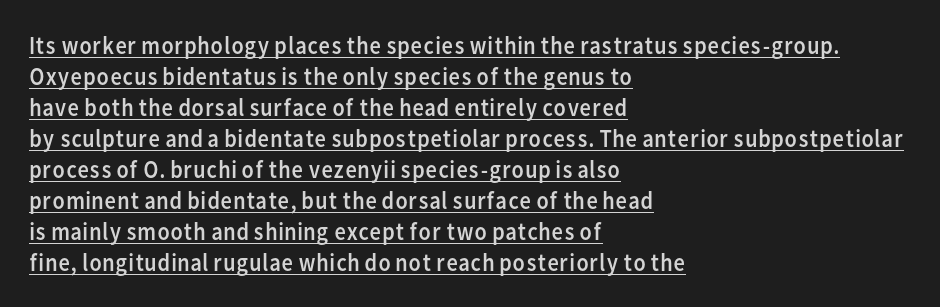
The image shows 25 px text type, upright; set left-aligned, line spacing 1.24x, normal letter spacing, underlined.
